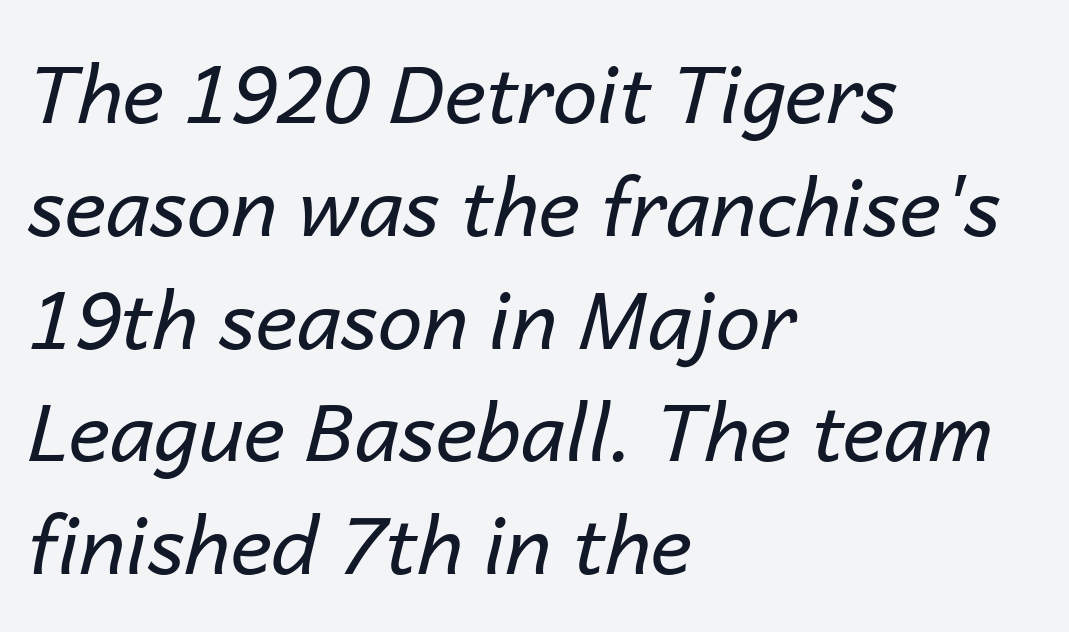
Q: Is the text bold? A: No.
Q: Is the text italic (slanted)? A: Yes, it leans right by about 14 degrees.
Q: Is the text underlined? A: No.
Q: How is the paragraph aligned? A: Left-aligned.
Q: Is the spacing between letters normal or unusually wide? A: Normal.
Q: Is the spacing between lines tight, normal or loose? A: Normal.
Q: Width (condensed, normal, or wide)? A: Normal.
Q: Stroke contrast? A: Low.
Q: x-height? A: Medium.
Q: Monospaced? A: No.
